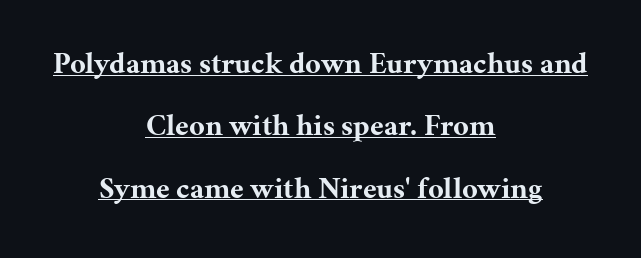
Q: Is the text bold? A: Yes.
Q: Is the text italic (slanted)? A: No, it is upright.
Q: Is the typeface a serif or a sans-serif typeface? A: Serif.
Q: Is the text underlined? A: Yes.
Q: How is the paragraph aligned? A: Centered.
Q: Is the spacing between letters normal or unusually wide? A: Normal.
Q: Is the spacing between lines tight, normal or loose? A: Loose.
Q: Width (condensed, normal, or wide)? A: Normal.
Q: Stroke contrast? A: Medium.
Q: x-height? A: Medium.
Q: Monospaced? A: No.
